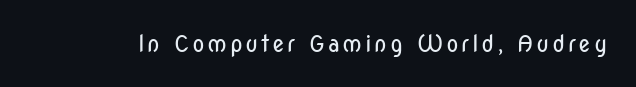
{"italic": "no", "bold": "no", "underline": "no", "glyph_px": 23}
